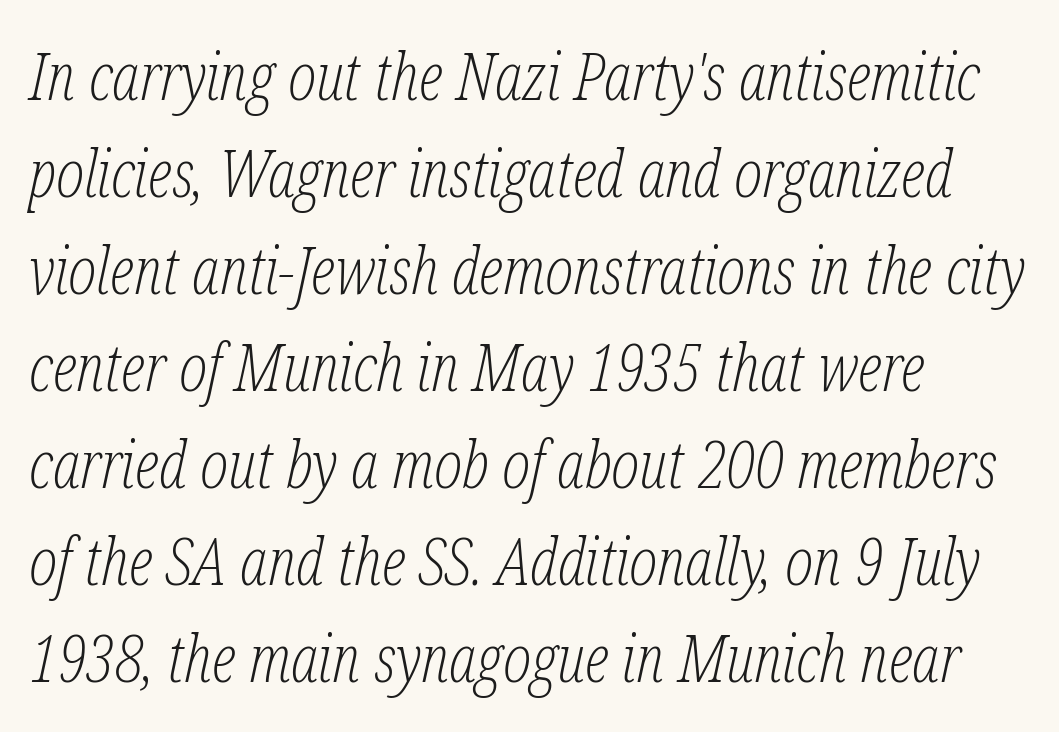
{"serif": "yes", "italic": "yes", "lean": "right", "slant_degrees": 12, "bold": "no", "weight": "light", "width": "condensed", "stroke_contrast": "low", "x_height": "medium", "monospaced": "no", "underline": "no", "align": "left", "line_spacing": "normal", "line_spacing_ratio": 1.47, "letter_spacing": "normal", "letter_spacing_em": 0.0, "glyph_px": 66}
